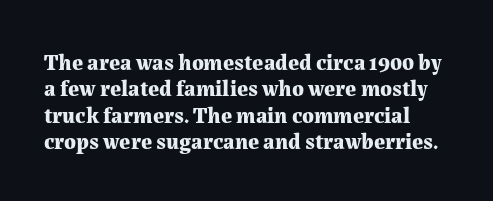
{"italic": "no", "bold": "yes", "underline": "no", "line_spacing_ratio": 1.2, "letter_spacing": "normal", "letter_spacing_em": 0.0, "glyph_px": 22}
